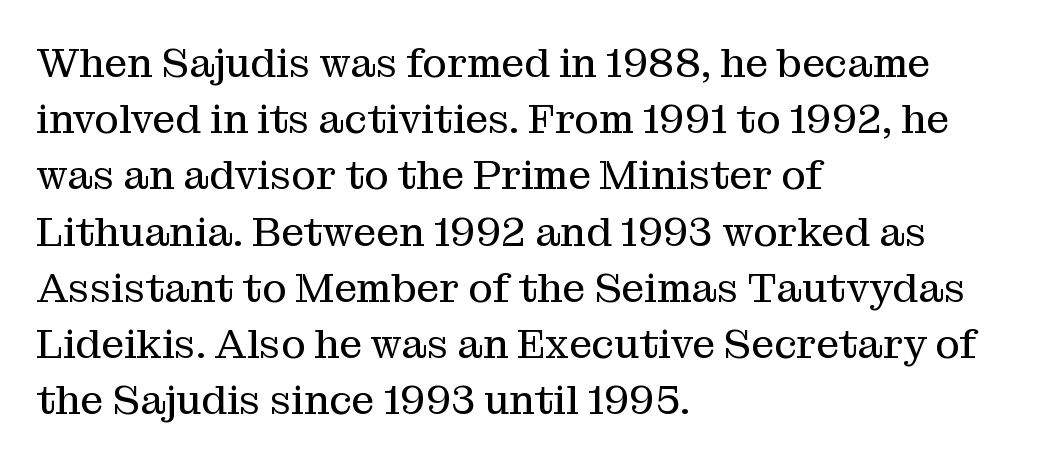
{"serif": "yes", "italic": "no", "bold": "no", "weight": "regular", "width": "normal", "stroke_contrast": "medium", "x_height": "medium", "monospaced": "no", "underline": "no", "align": "left", "line_spacing": "normal", "line_spacing_ratio": 1.37, "letter_spacing": "normal", "letter_spacing_em": 0.0, "glyph_px": 41}
